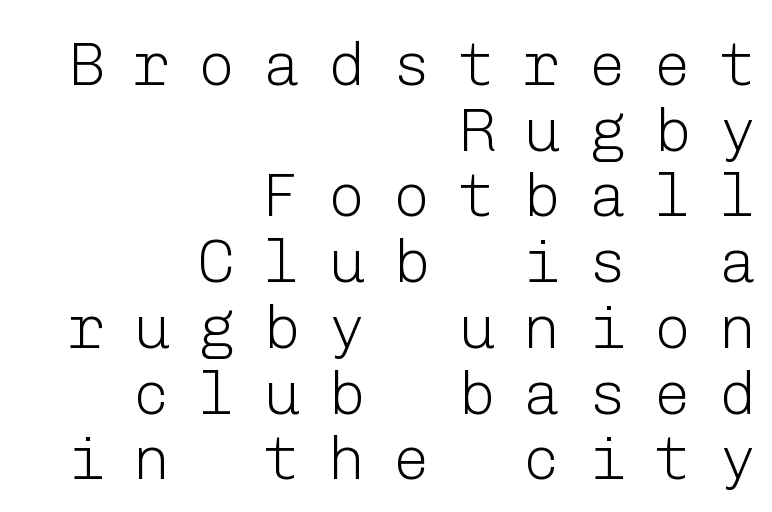
The image shows 62 px light sans-serif type, upright; set right-aligned, tight line spacing (1.06x), unusually wide letter spacing (+0.45 em), not underlined; low stroke contrast and a medium x-height.
